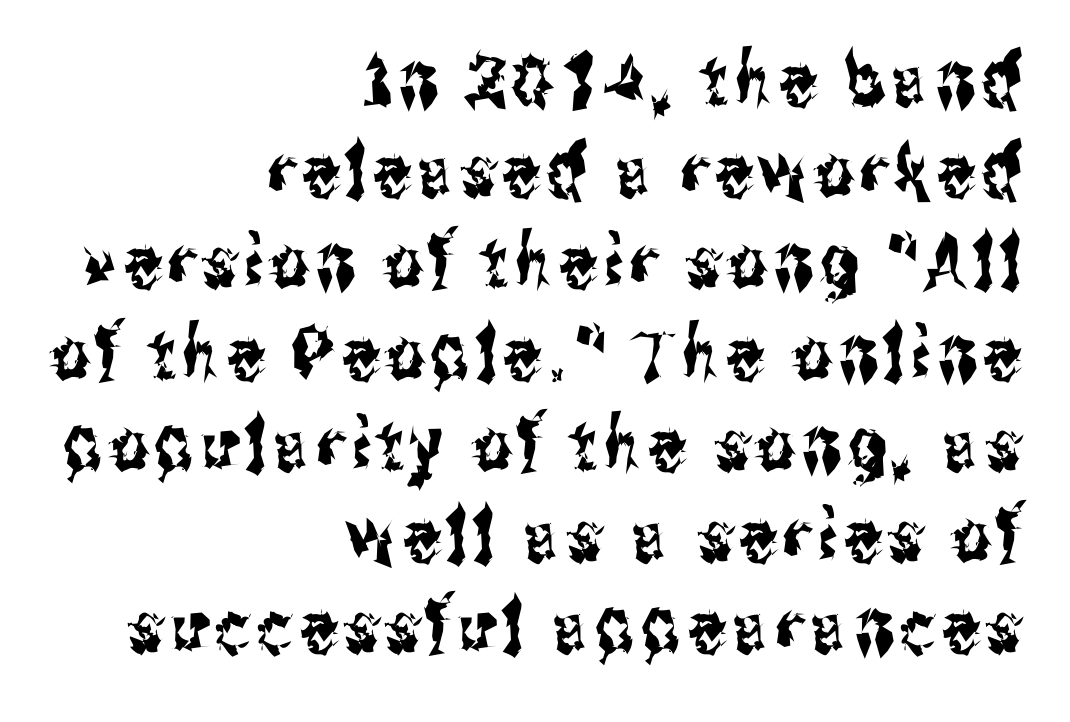
{"serif": "no", "italic": "no", "width": "condensed", "stroke_contrast": "medium", "x_height": "medium", "monospaced": "no", "underline": "no", "align": "right", "line_spacing": "normal", "line_spacing_ratio": 1.25, "glyph_px": 73}
